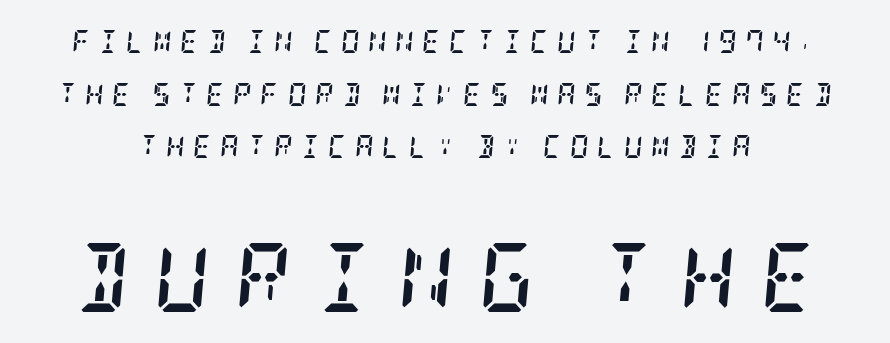
The typography opts for an oblique posture over an upright one. There is plenty of visible air inserted between adjacent glyphs. These words are printed bold, with thick strokes throughout. Just letters on the line, the space beneath them empty. This rendering employs a face with finishing strokes, i.e., a serif.
